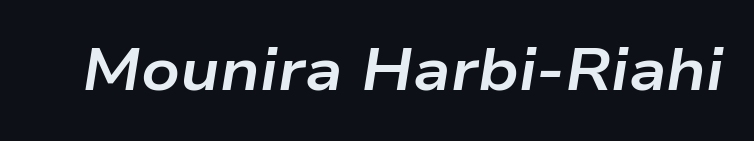
{"italic": "yes", "lean": "right", "slant_degrees": 9, "bold": "yes", "weight": "bold", "width": "wide", "stroke_contrast": "low", "x_height": "medium", "monospaced": "no", "underline": "no", "letter_spacing": "normal", "letter_spacing_em": 0.0, "glyph_px": 59}
